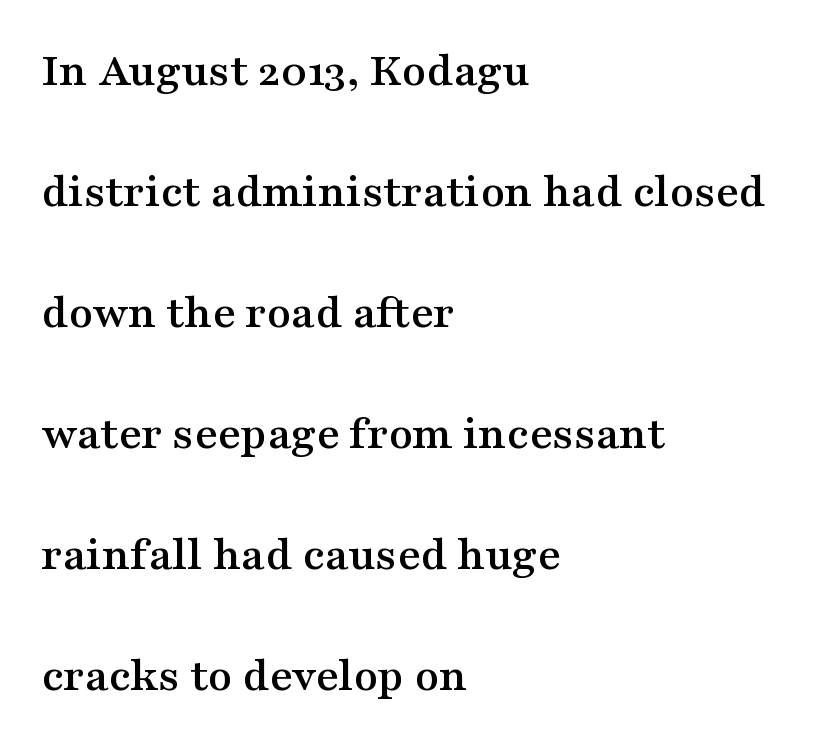
{"serif": "yes", "italic": "no", "width": "wide", "stroke_contrast": "medium", "x_height": "medium", "monospaced": "no", "underline": "no", "align": "left", "line_spacing": "loose", "line_spacing_ratio": 2.47, "letter_spacing": "normal", "letter_spacing_em": 0.0, "glyph_px": 49}
